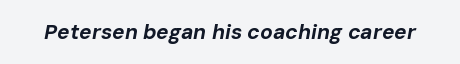
{"italic": "yes", "lean": "right", "slant_degrees": 10, "bold": "yes", "underline": "no", "letter_spacing": "normal", "letter_spacing_em": 0.0, "glyph_px": 21}
